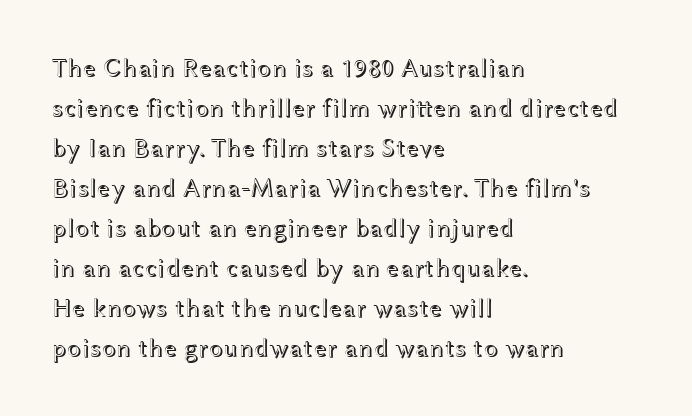
Descender tails drop into unmarked territory. Each word holds together tightly as a unit, with standard inter-letter gaps. Style check: upright. A student would call this left alignment; a typographer would say flush left, rag right. If you measured baseline to baseline, you'd find a middling distance.
